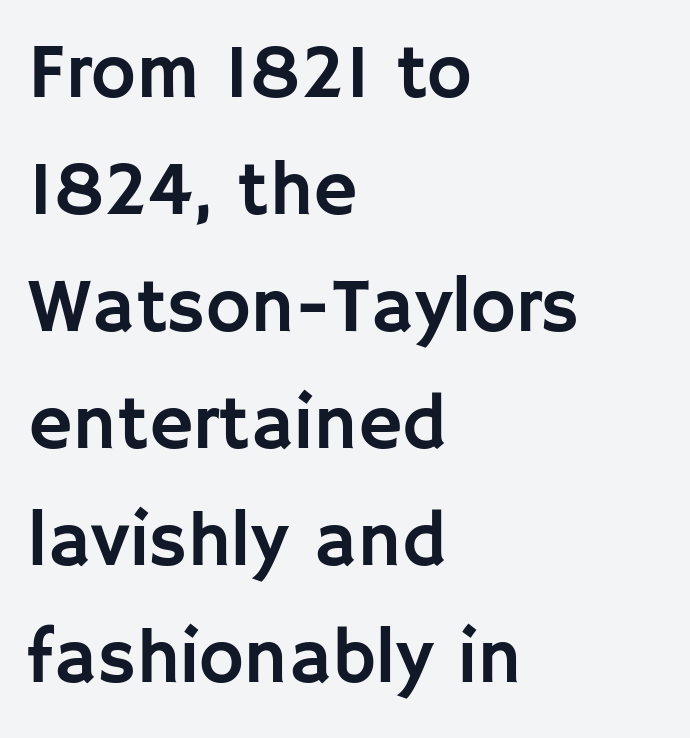
Q: Is the text italic (slanted)? A: No, it is upright.
Q: Is the typeface a serif or a sans-serif typeface? A: Sans-serif.
Q: Is the text underlined? A: No.
Q: How is the paragraph aligned? A: Left-aligned.
Q: Is the spacing between letters normal or unusually wide? A: Normal.
Q: Is the spacing between lines tight, normal or loose? A: Normal.
Q: Width (condensed, normal, or wide)? A: Normal.
Q: Stroke contrast? A: Low.
Q: x-height? A: Large.
Q: Monospaced? A: No.
